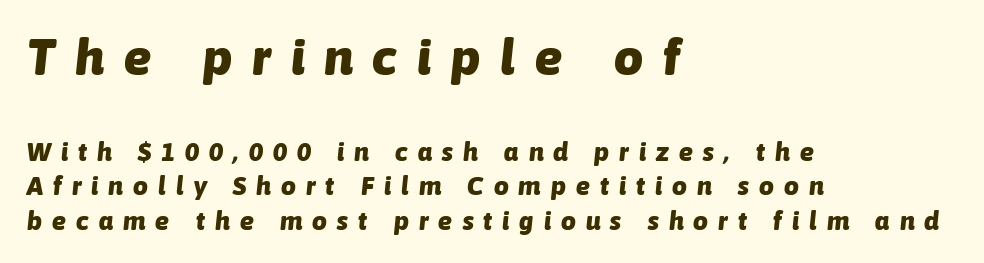
The image shows 51 px heavy type, italic (leaning right); set left-aligned, normal line spacing (1.33x), unusually wide letter spacing (+0.39 em), not underlined; the first (top) block is 1.96x larger; low stroke contrast and a medium x-height.
